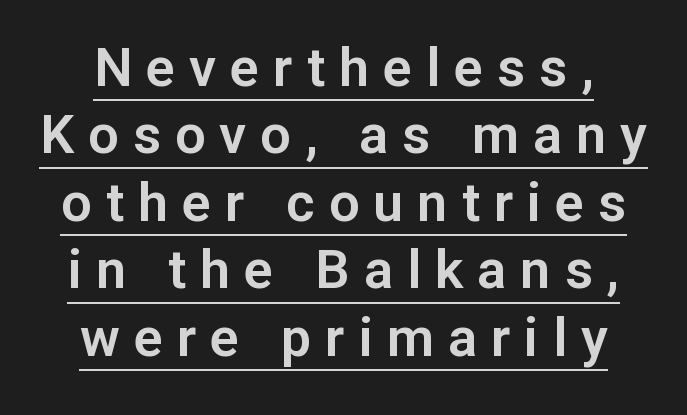
Q: Is the text italic (slanted)? A: No, it is upright.
Q: Is the typeface a serif or a sans-serif typeface? A: Sans-serif.
Q: Is the text underlined? A: Yes.
Q: How is the paragraph aligned? A: Centered.
Q: Is the spacing between letters normal or unusually wide? A: Unusually wide.
Q: Is the spacing between lines tight, normal or loose? A: Normal.
Q: Width (condensed, normal, or wide)? A: Normal.
Q: Stroke contrast? A: Low.
Q: x-height? A: Medium.
Q: Monospaced? A: No.
